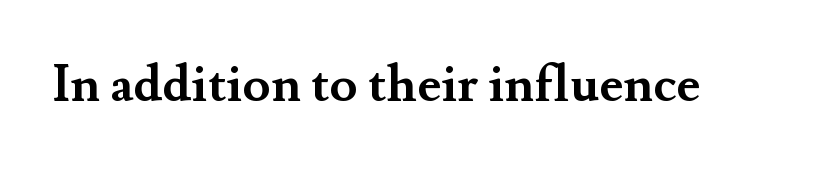
{"serif": "yes", "italic": "no", "bold": "yes", "weight": "semibold", "width": "normal", "stroke_contrast": "medium", "x_height": "small", "monospaced": "no", "underline": "no", "letter_spacing": "normal", "letter_spacing_em": 0.0, "glyph_px": 51}
